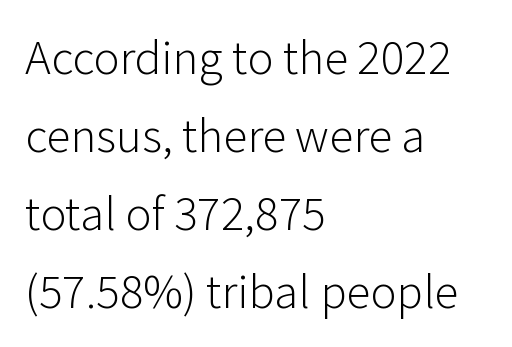
{"serif": "no", "italic": "no", "bold": "no", "weight": "light", "width": "normal", "stroke_contrast": "low", "x_height": "medium", "monospaced": "no", "underline": "no", "align": "left", "line_spacing": "normal", "line_spacing_ratio": 1.59, "letter_spacing": "normal", "letter_spacing_em": 0.0, "glyph_px": 49}
